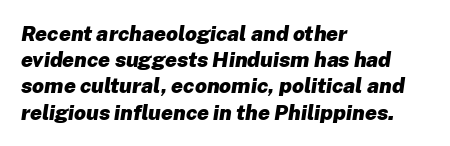
Q: Is the text bold? A: Yes.
Q: Is the text italic (slanted)? A: Yes, it leans right by about 8 degrees.
Q: Is the text underlined? A: No.
Q: How is the paragraph aligned? A: Left-aligned.
Q: Is the spacing between letters normal or unusually wide? A: Normal.
Q: Is the spacing between lines tight, normal or loose? A: Normal.
